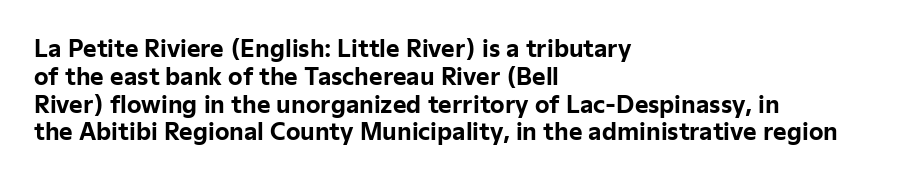
Short and long lines alike share a common starting point at left. Unlike italic type, these characters show no tilt at all. The passage shown is emphatically bold. The face used here is rendered with its standard letterfit. The space beneath each line is pristine and unruled.
